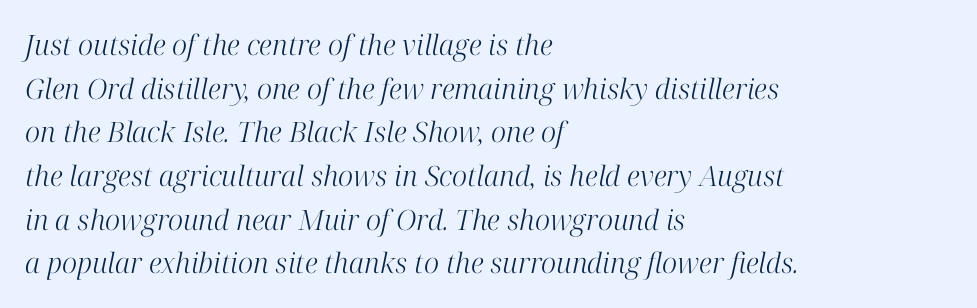
Q: Is the text bold? A: No.
Q: Is the text italic (slanted)? A: Yes, it leans right by about 12 degrees.
Q: Is the typeface a serif or a sans-serif typeface? A: Serif.
Q: Is the text underlined? A: No.
Q: How is the paragraph aligned? A: Left-aligned.
Q: Is the spacing between letters normal or unusually wide? A: Normal.
Q: Is the spacing between lines tight, normal or loose? A: Normal.
Q: Width (condensed, normal, or wide)? A: Normal.
Q: Stroke contrast? A: High.
Q: x-height? A: Medium.
Q: Monospaced? A: No.
